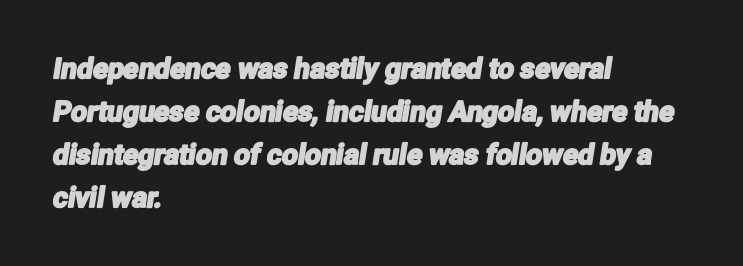
The image shows 28 px condensed sans-serif type; set left-aligned, normal line spacing (1.53x), normal letter spacing, not underlined; low stroke contrast and a medium x-height.
